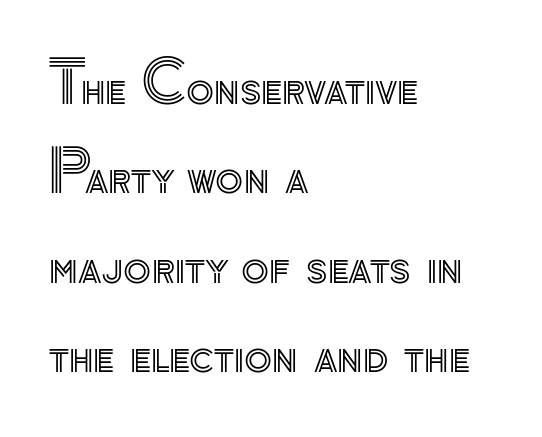
Q: Is the text italic (slanted)? A: No, it is upright.
Q: Is the text underlined? A: No.
Q: How is the paragraph aligned? A: Left-aligned.
Q: Is the spacing between letters normal or unusually wide? A: Normal.
Q: Is the spacing between lines tight, normal or loose? A: Normal.
Q: Width (condensed, normal, or wide)? A: Normal.
Q: x-height? A: Small.
Q: Monospaced? A: No.
